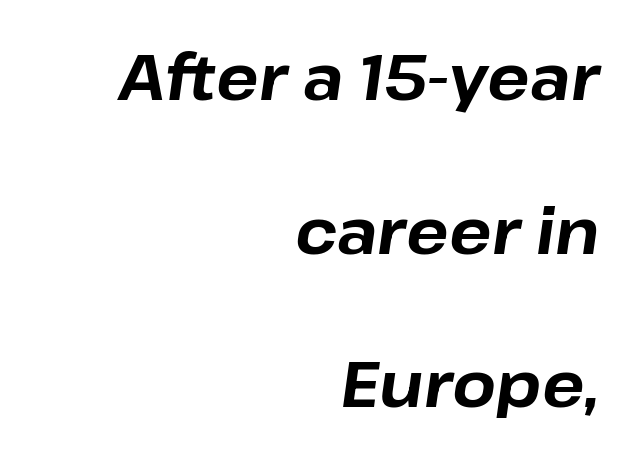
The image shows 63 px bold type, italic (leaning right); set right-aligned, loose line spacing (2.44x), normal letter spacing, not underlined; low stroke contrast and a medium x-height.
